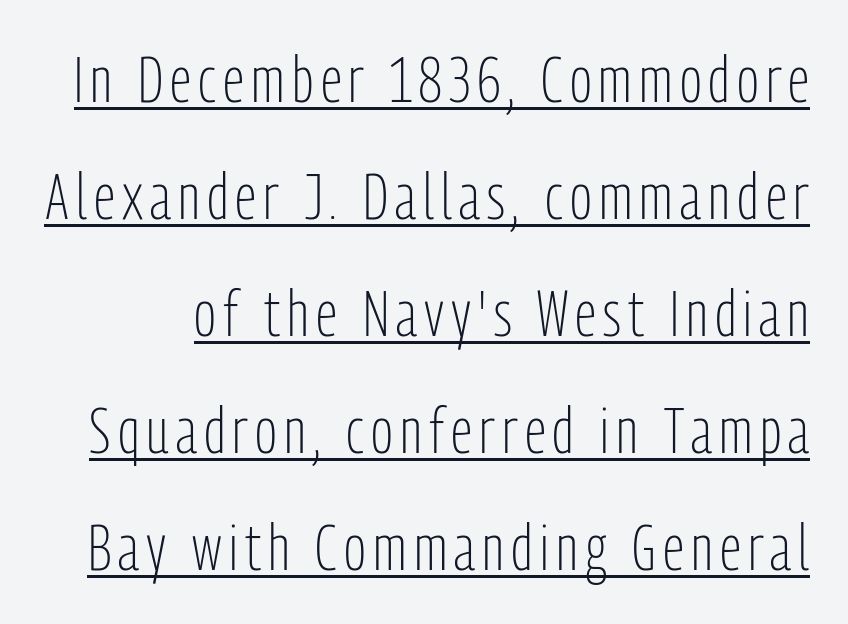
The image shows 65 px light, condensed sans-serif type, upright; set line spacing 1.8x, underlined; low stroke contrast and a medium x-height.
